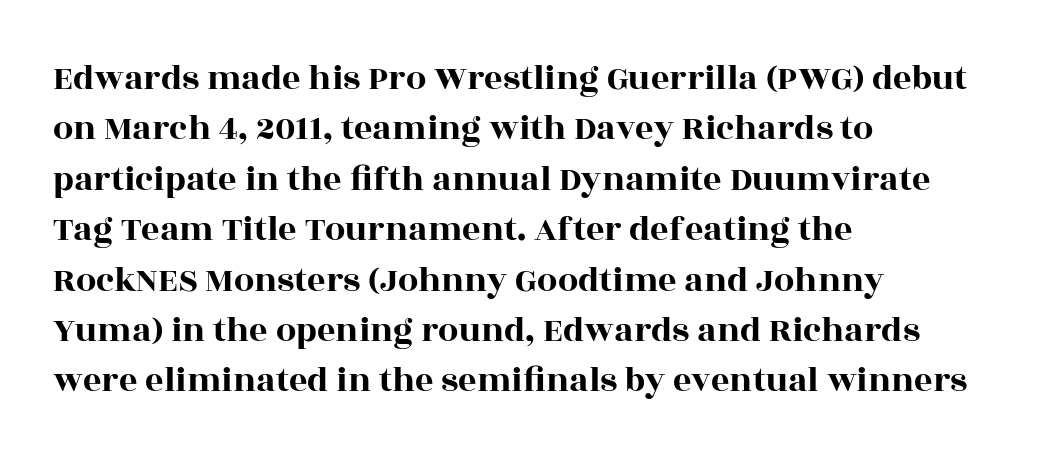
{"serif": "yes", "italic": "no", "width": "wide", "x_height": "large", "monospaced": "no", "underline": "no", "align": "left", "line_spacing": "normal", "line_spacing_ratio": 1.4, "letter_spacing": "normal", "letter_spacing_em": 0.0, "glyph_px": 36}
